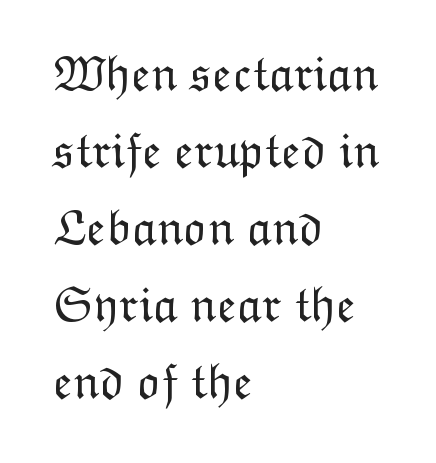
The image shows 50 px light type, upright; set left-aligned, normal line spacing (1.54x), normal letter spacing, not underlined; low stroke contrast and a medium x-height.
